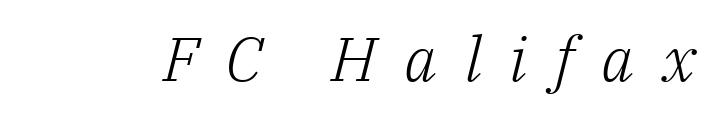
Q: Is the text bold? A: No.
Q: Is the text italic (slanted)? A: Yes, it leans right by about 14 degrees.
Q: Is the typeface a serif or a sans-serif typeface? A: Serif.
Q: Is the text underlined? A: No.
Q: Is the spacing between letters normal or unusually wide? A: Unusually wide.
Q: Width (condensed, normal, or wide)? A: Normal.
Q: Stroke contrast? A: Low.
Q: x-height? A: Medium.
Q: Monospaced? A: No.
